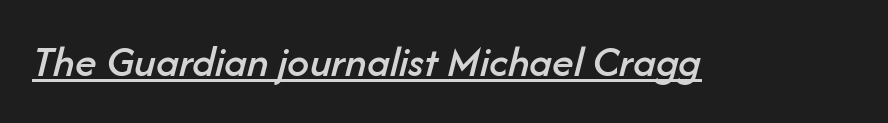
The image shows 44 px text type, italic (leaning right); set normal letter spacing, underlined; low stroke contrast and a medium x-height.
